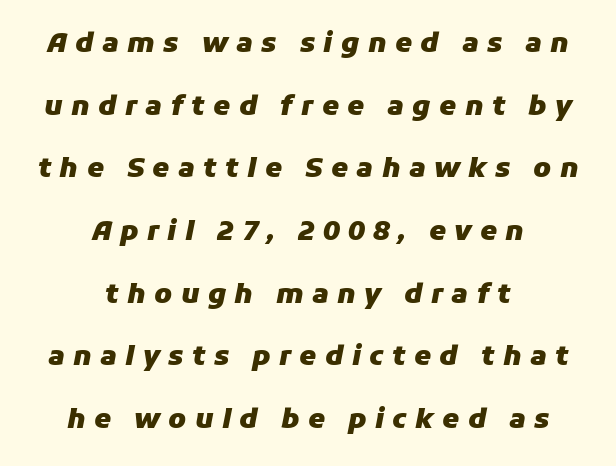
The image shows 27 px bold type, italic (leaning right); set centered, loose line spacing (2.32x), unusually wide letter spacing (+0.31 em), not underlined.
